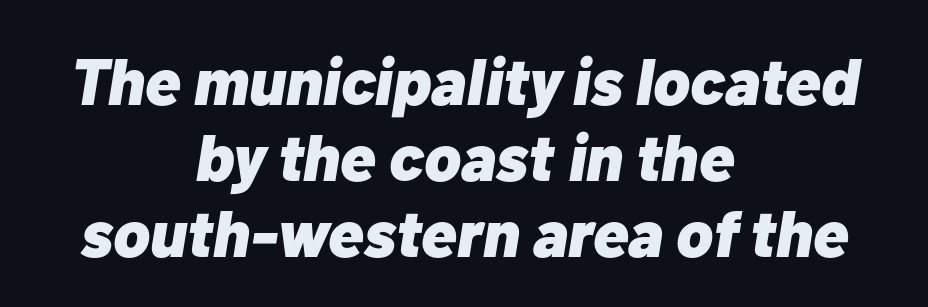
Typographic density is high because the face is bold. The string is rendered with underlining switched off. Is this a fixed-width face? No — the glyphs have proportional, varying widths. In terms of letterspacing, this is plain default setting.
